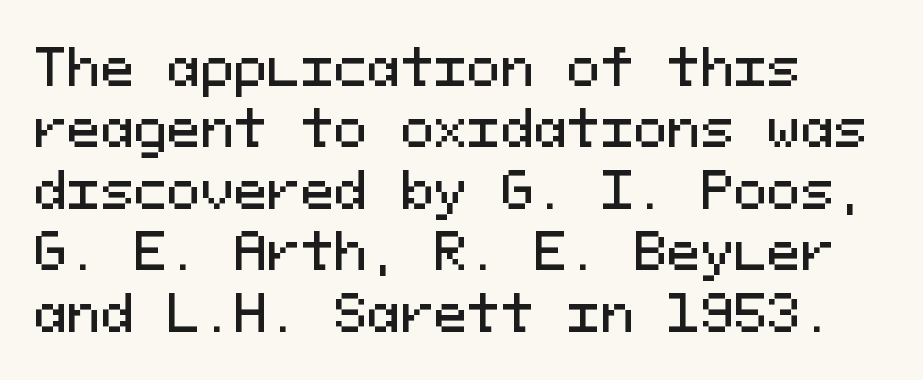
The image shows 50 px sans-serif type, upright, monospaced; set line spacing 1.23x, normal letter spacing, not underlined; medium stroke contrast and a medium x-height.
